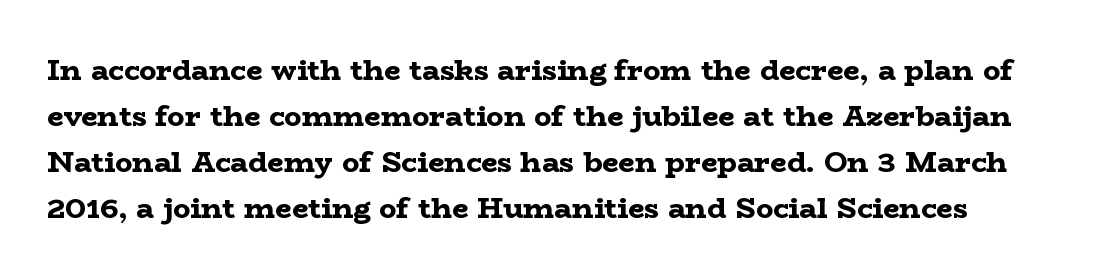
How are the letters spaced? Ordinarily, with no added tracking. Each glyph is drawn with heavy, bold strokes. Just letters on the line, the space beneath them empty. If you measured baseline to baseline, you'd find a middling distance. A typesetter would call this proportional, since set widths differ per character. The typeface chosen for these lines features serifs.
